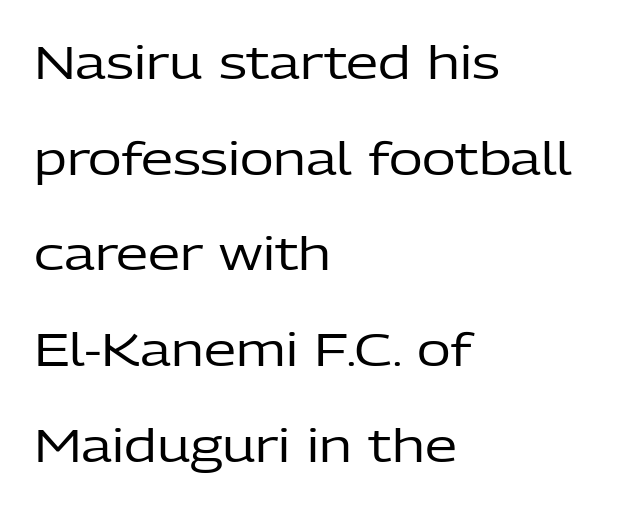
The image shows 46 px regular-weight sans-serif type, upright; set left-aligned, loose line spacing (2.08x), normal letter spacing, not underlined; low stroke contrast and a medium x-height.
